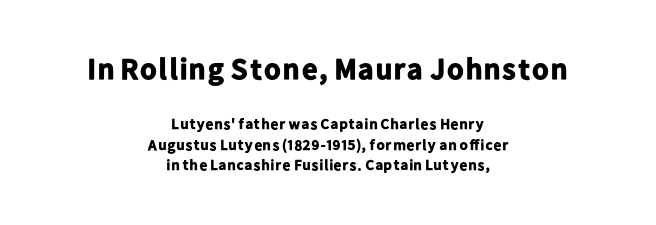
The image shows 30 px bold sans-serif type, upright; set centered, normal line spacing (1.37x), normal letter spacing, not underlined; the first (top) block is 2.0x larger; low stroke contrast and a medium x-height.
